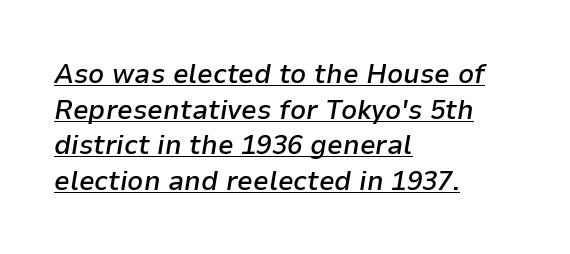
{"italic": "yes", "lean": "right", "slant_degrees": 9, "bold": "semi", "weight": "semibold", "width": "normal", "stroke_contrast": "low", "x_height": "medium", "monospaced": "no", "underline": "yes", "align": "left", "line_spacing": "normal", "line_spacing_ratio": 1.27, "letter_spacing": "normal", "letter_spacing_em": 0.0, "glyph_px": 28}
